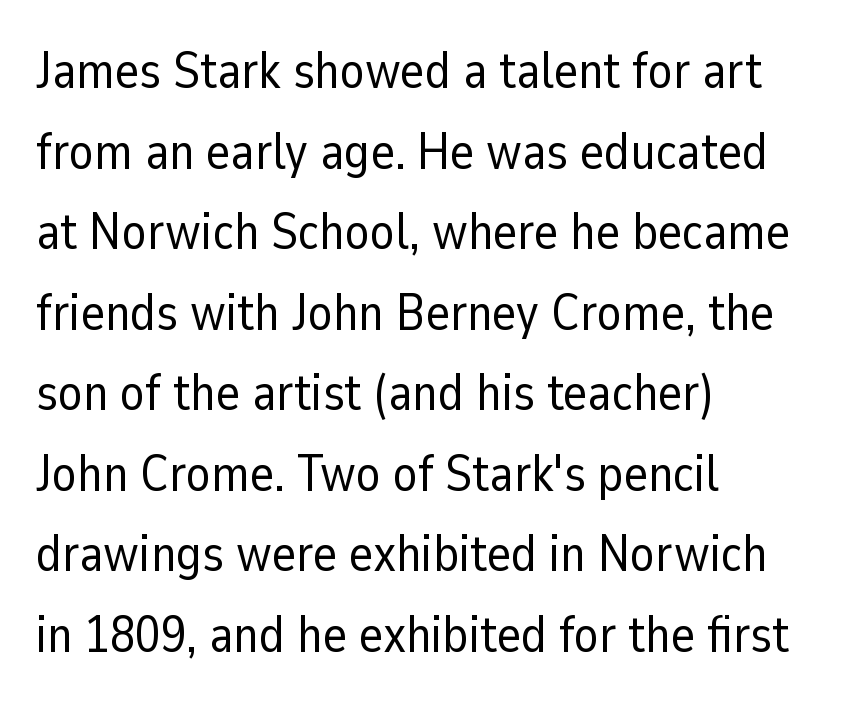
Q: Is the text bold? A: No.
Q: Is the text italic (slanted)? A: No, it is upright.
Q: Is the typeface a serif or a sans-serif typeface? A: Sans-serif.
Q: Is the text underlined? A: No.
Q: How is the paragraph aligned? A: Left-aligned.
Q: Is the spacing between letters normal or unusually wide? A: Normal.
Q: Is the spacing between lines tight, normal or loose? A: Normal.
Q: Width (condensed, normal, or wide)? A: Normal.
Q: Stroke contrast? A: Low.
Q: x-height? A: Medium.
Q: Monospaced? A: No.
